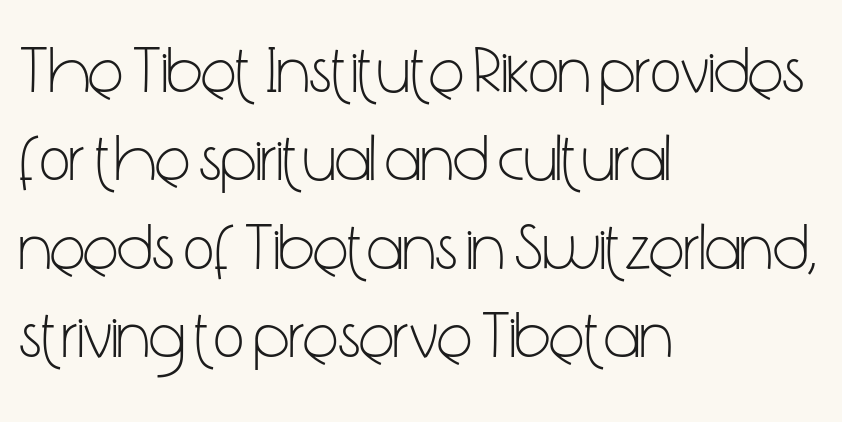
Q: Is the text bold? A: No.
Q: Is the text italic (slanted)? A: No, it is upright.
Q: Is the typeface a serif or a sans-serif typeface? A: Sans-serif.
Q: Is the text underlined? A: No.
Q: How is the paragraph aligned? A: Left-aligned.
Q: Is the spacing between letters normal or unusually wide? A: Normal.
Q: Is the spacing between lines tight, normal or loose? A: Normal.
Q: Width (condensed, normal, or wide)? A: Condensed.
Q: Stroke contrast? A: Low.
Q: x-height? A: Medium.
Q: Monospaced? A: No.
